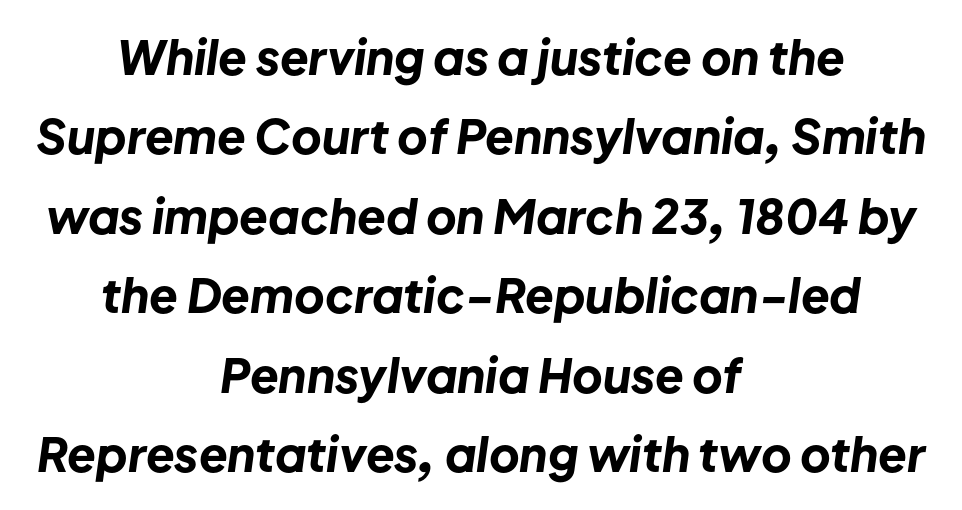
Line spacing here is normal. Italic? Definitely — the glyphs are oblique. Strokes here are thick enough to call this a true bold. The setting favours the middle, as headings and verse often do. Anything drawn beneath the words? Only blank space. These lines are rendered in a variable-pitch font.
